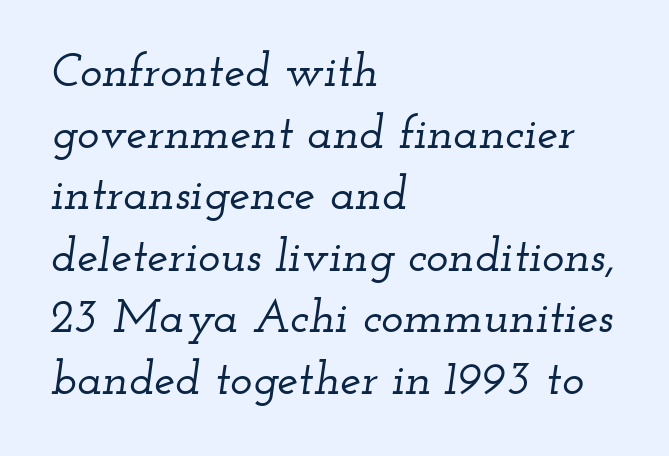
{"serif": "yes", "italic": "yes", "lean": "right", "slant_degrees": 12, "width": "wide", "stroke_contrast": "low", "x_height": "small", "monospaced": "no", "underline": "no", "align": "left", "line_spacing": "normal", "line_spacing_ratio": 1.31, "letter_spacing": "normal", "letter_spacing_em": 0.0, "glyph_px": 47}
